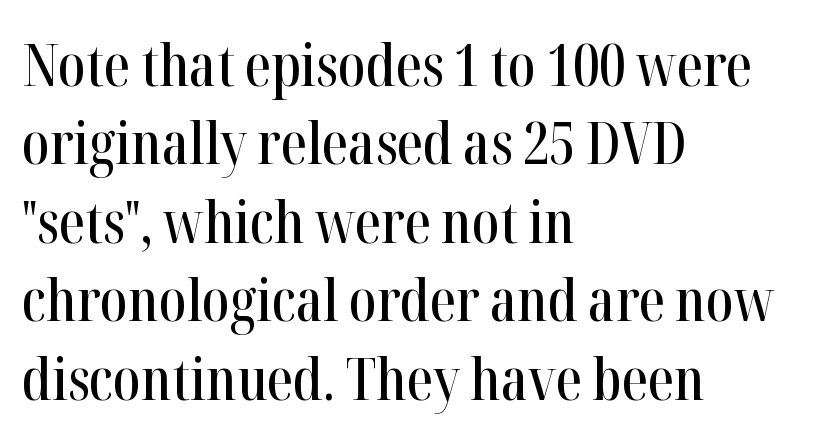
Q: Is the text italic (slanted)? A: No, it is upright.
Q: Is the typeface a serif or a sans-serif typeface? A: Serif.
Q: Is the text underlined? A: No.
Q: How is the paragraph aligned? A: Left-aligned.
Q: Is the spacing between letters normal or unusually wide? A: Normal.
Q: Is the spacing between lines tight, normal or loose? A: Normal.
Q: Width (condensed, normal, or wide)? A: Condensed.
Q: Stroke contrast? A: High.
Q: x-height? A: Medium.
Q: Monospaced? A: No.
